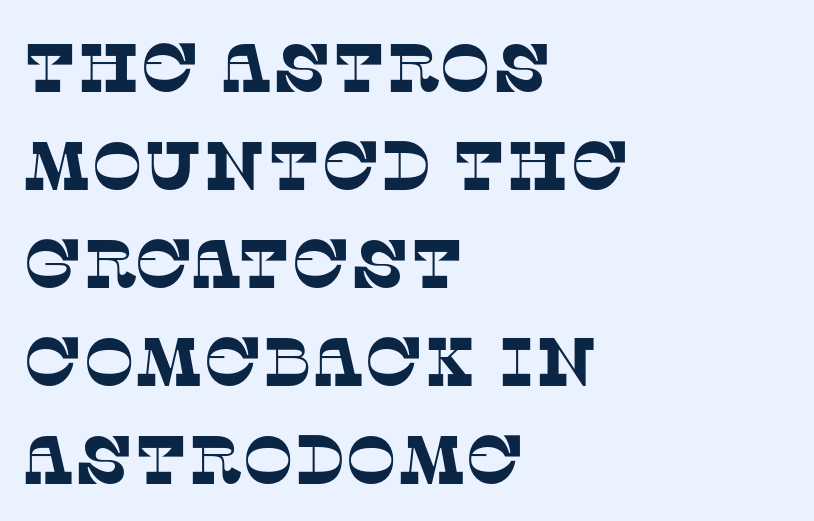
The image shows 69 px serif type; set left-aligned, normal line spacing (1.42x), normal letter spacing, not underlined; low stroke contrast and a large x-height.
